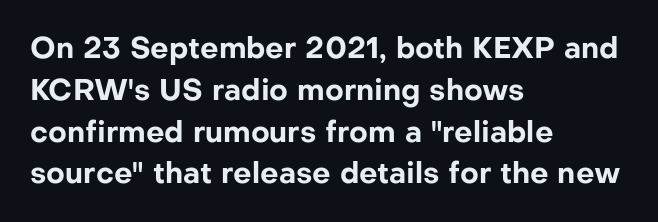
How would I describe the line gaps? Plain and ordinary. These lines are set flush left with a ragged right edge. A clean baseline with only descenders dipping below it. Every letter is thick-stroked: bold, no question.
